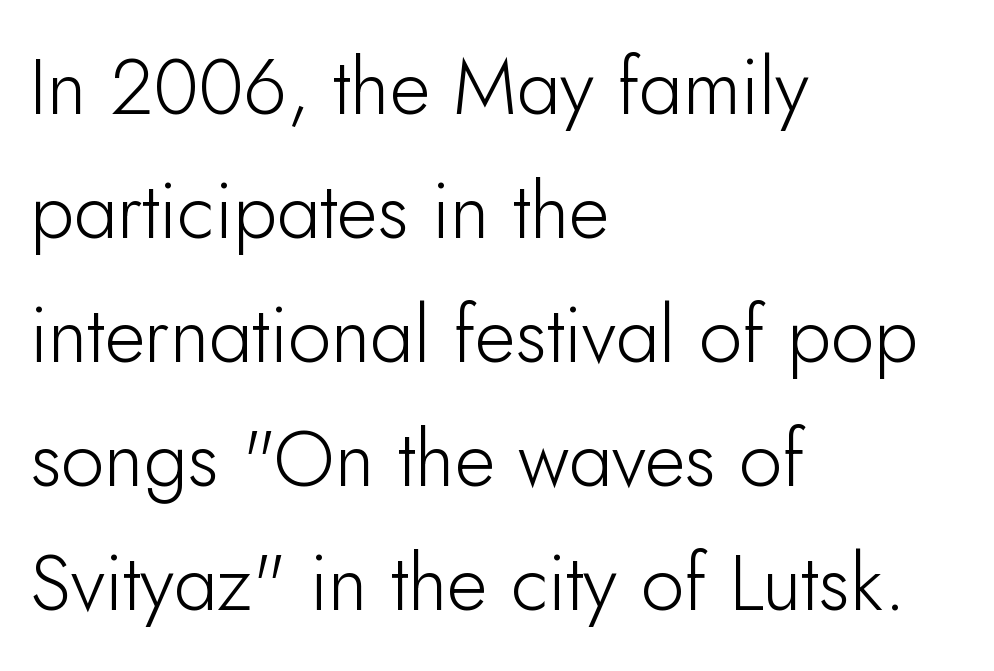
The typesetter chose a ragged-right arrangement here. This is roman type, the default non-slanted kind. A sans-serif font was chosen for this passage. Think of a printed novel: that variable character pitch is what you see here. Leading matches the norm, producing a regular column.
